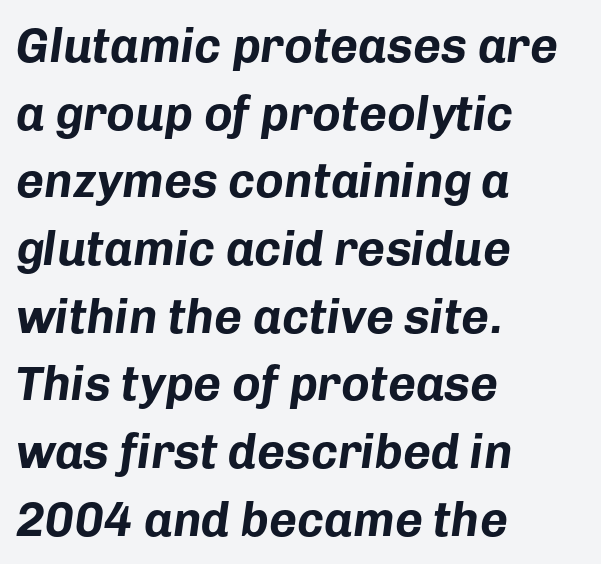
{"italic": "yes", "lean": "right", "slant_degrees": 8, "bold": "yes", "weight": "bold", "width": "normal", "stroke_contrast": "low", "x_height": "medium", "monospaced": "no", "underline": "no", "align": "left", "line_spacing": "normal", "line_spacing_ratio": 1.41, "letter_spacing": "normal", "letter_spacing_em": 0.0, "glyph_px": 48}
